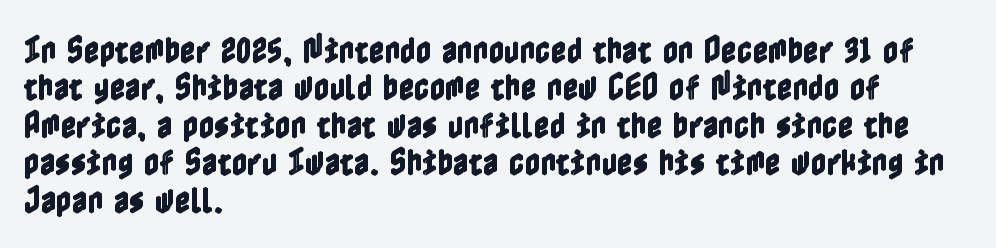
Q: Is the text italic (slanted)? A: No, it is upright.
Q: Is the text underlined? A: No.
Q: How is the paragraph aligned? A: Left-aligned.
Q: Is the spacing between letters normal or unusually wide? A: Normal.
Q: Is the spacing between lines tight, normal or loose? A: Normal.
Q: Width (condensed, normal, or wide)? A: Condensed.
Q: x-height? A: Medium.
